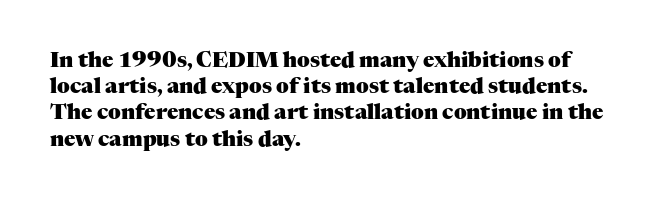
Does the weight exceed regular? Yes, all the way to bold. A typesetter would mark this as roman, not italic. The glyphs are unaccompanied by any horizontal stroke below them. Interline gaps are of average width in this sample. The horizontal fit of the characters is conventional and even.
